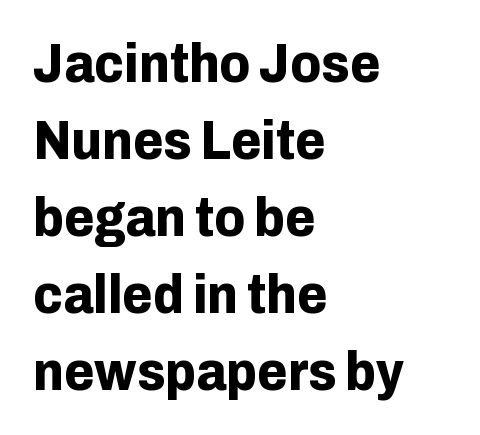
The image shows 55 px bold sans-serif type, upright; set left-aligned, normal line spacing (1.4x), normal letter spacing, not underlined; low stroke contrast and a medium x-height.
